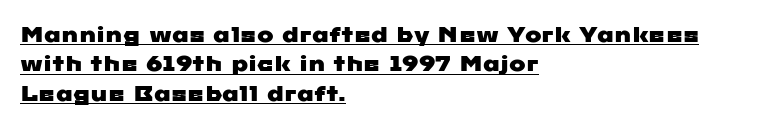
Q: Is the text underlined? A: Yes.
Q: How is the paragraph aligned? A: Left-aligned.
Q: Is the spacing between letters normal or unusually wide? A: Normal.
Q: Is the spacing between lines tight, normal or loose? A: Normal.
